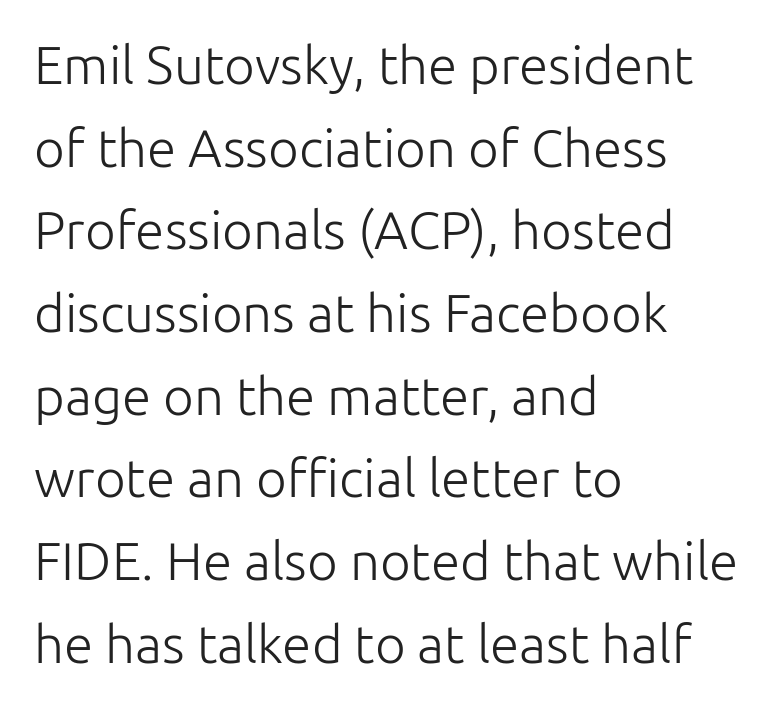
The image shows 53 px light sans-serif type, upright; set left-aligned, normal line spacing (1.56x), normal letter spacing, not underlined; low stroke contrast and a medium x-height.
